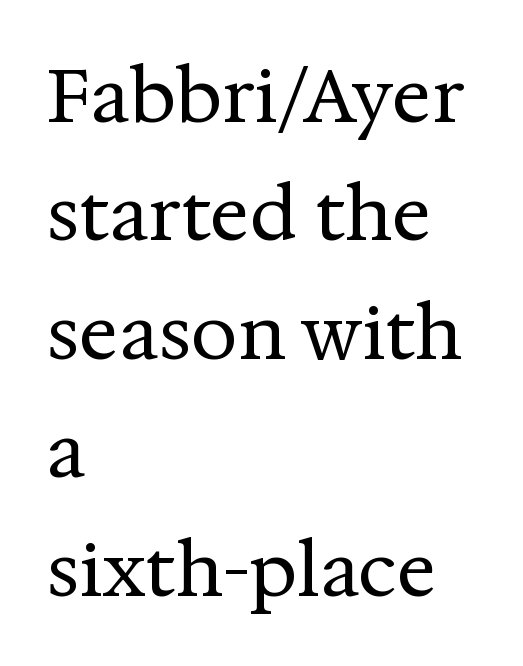
Every stem runs plumb, perpendicular to the baseline. These lines are rendered in a variable-pitch font. Default kerning and tracking; the words read as compact shapes. Students, observe: this is what conventionally led text looks like. Lines of text with bare space underneath.
